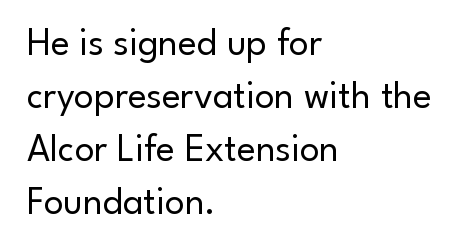
Q: Is the text bold? A: No.
Q: Is the text italic (slanted)? A: No, it is upright.
Q: Is the typeface a serif or a sans-serif typeface? A: Sans-serif.
Q: Is the text underlined? A: No.
Q: How is the paragraph aligned? A: Left-aligned.
Q: Is the spacing between letters normal or unusually wide? A: Normal.
Q: Is the spacing between lines tight, normal or loose? A: Normal.
Q: Width (condensed, normal, or wide)? A: Normal.
Q: Stroke contrast? A: Low.
Q: x-height? A: Small.
Q: Monospaced? A: No.
